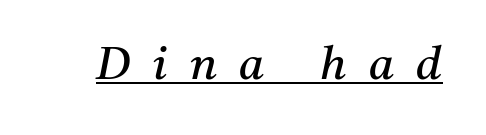
{"serif": "yes", "italic": "yes", "lean": "right", "slant_degrees": 11, "bold": "no", "weight": "regular", "width": "normal", "stroke_contrast": "medium", "x_height": "medium", "monospaced": "no", "underline": "yes", "letter_spacing": "wide", "letter_spacing_em": 0.48, "glyph_px": 46}
